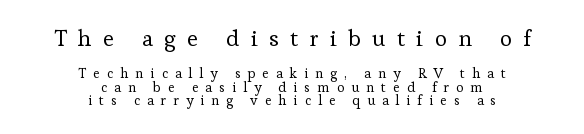
This block would grow much taller if given ordinary leading; it's compressed now. Compared with a flush-left layout, this one balances lines on the center instead. Beneath every word, the page is bare. Bold? No — there's no thickening of the strokes. Does the lettering tilt? It doesn't — this is upright. Loose tracking; the words dissolve into strings of separated letters.
